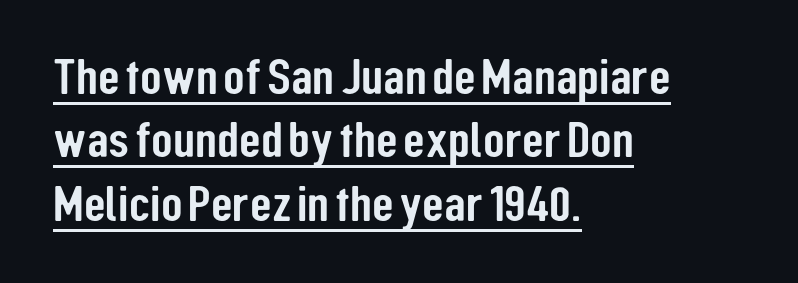
The image shows 50 px condensed sans-serif type, upright; set left-aligned, normal line spacing (1.27x), normal letter spacing, underlined; low stroke contrast and a medium x-height.
